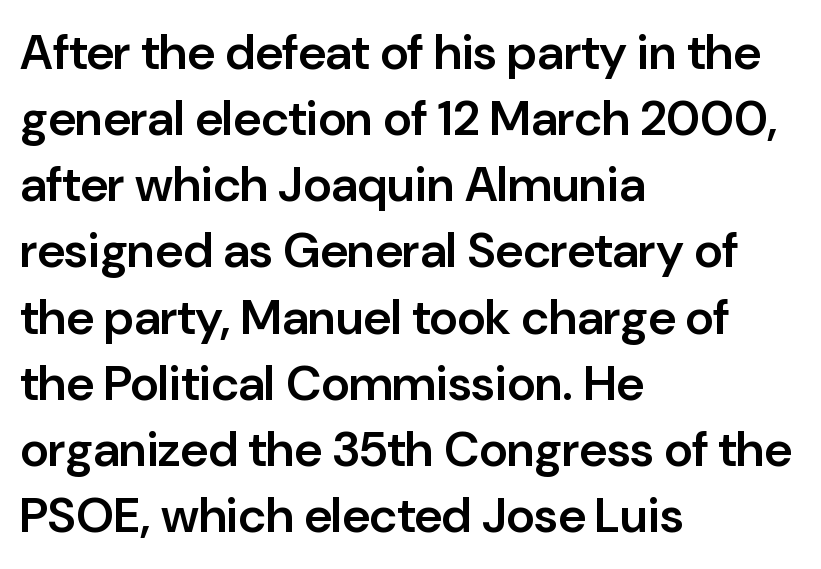
The image shows 49 px semibold sans-serif type, upright; set left-aligned, normal line spacing (1.35x), normal letter spacing, not underlined; low stroke contrast and a medium x-height.
